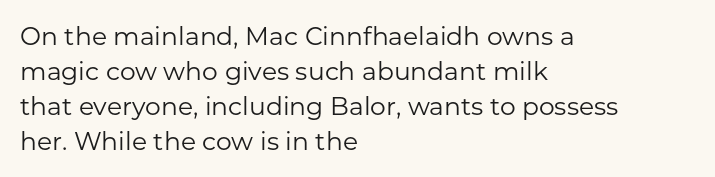
The image shows 25 px text type, upright; set left-aligned, normal line spacing (1.4x), normal letter spacing, not underlined.
